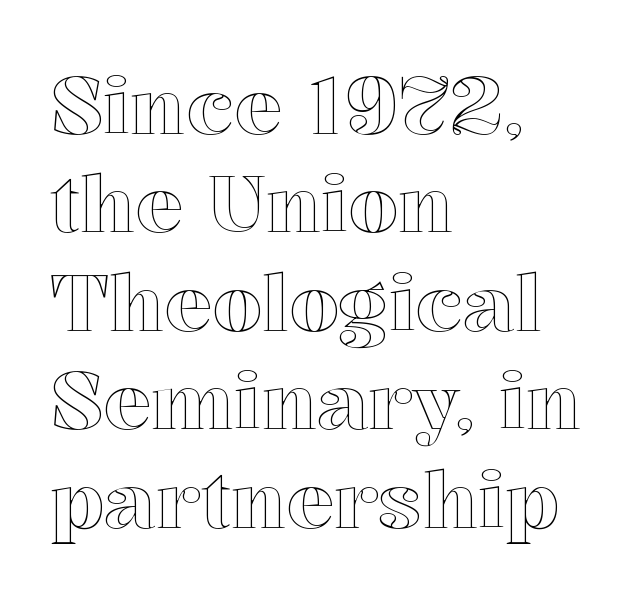
{"italic": "no", "width": "normal", "x_height": "medium", "monospaced": "no", "underline": "no", "align": "left", "line_spacing_ratio": 1.23, "letter_spacing": "normal", "letter_spacing_em": 0.0, "glyph_px": 80}
